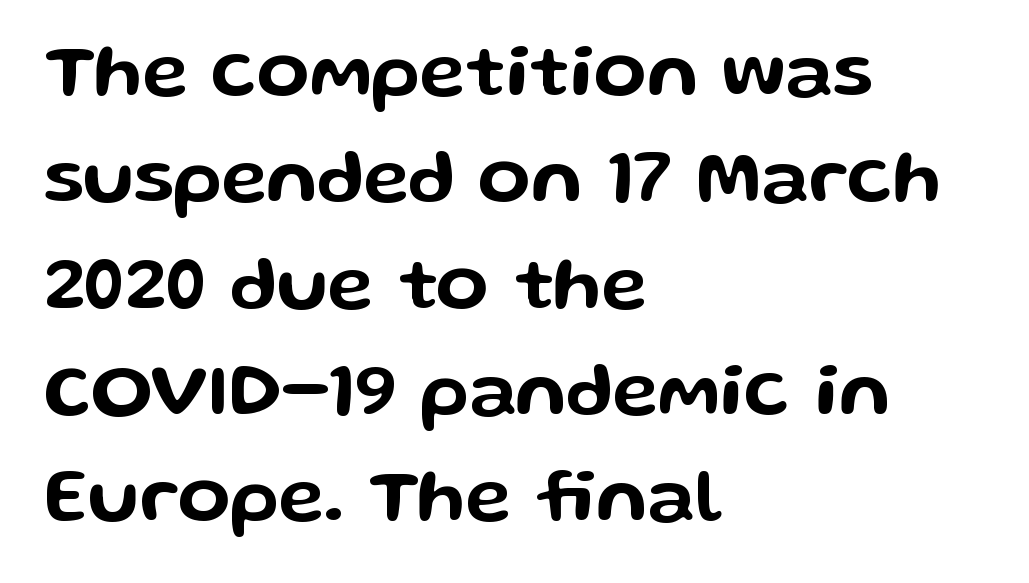
The letters stand straight up with perfectly vertical stems. Students, note that the glyphs here touch the page at normal intervals. To sum up the face: it is a sans, with no serifs. Nobody drew a line under any word here. What's the leading like? Ordinary, nothing unusual. Spacing verdict: proportional, widths tailored to each character.
